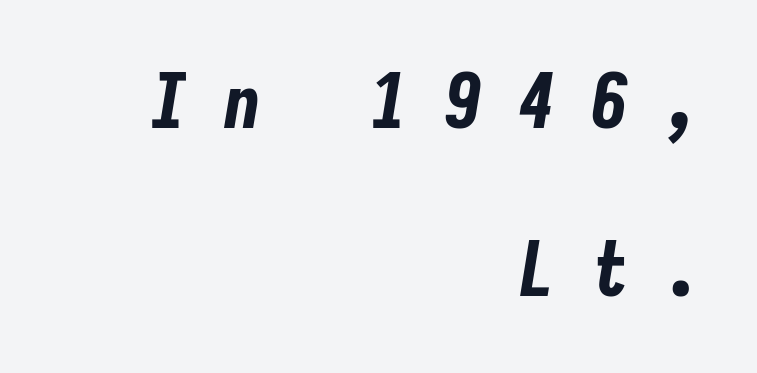
The image shows 75 px bold, condensed type, italic (leaning right), monospaced; set right-aligned, loose line spacing (2.24x), unusually wide letter spacing (+0.48 em), not underlined; low stroke contrast and a medium x-height.
